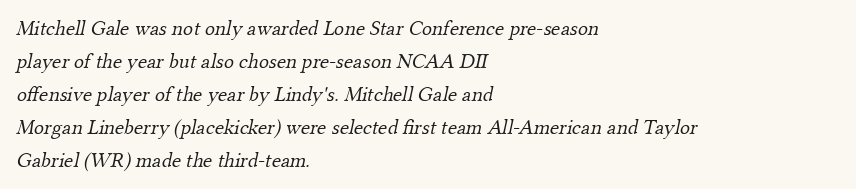
{"bold": "no", "underline": "no", "align": "left", "line_spacing": "normal", "line_spacing_ratio": 1.57, "letter_spacing": "normal", "letter_spacing_em": 0.0, "glyph_px": 21}
